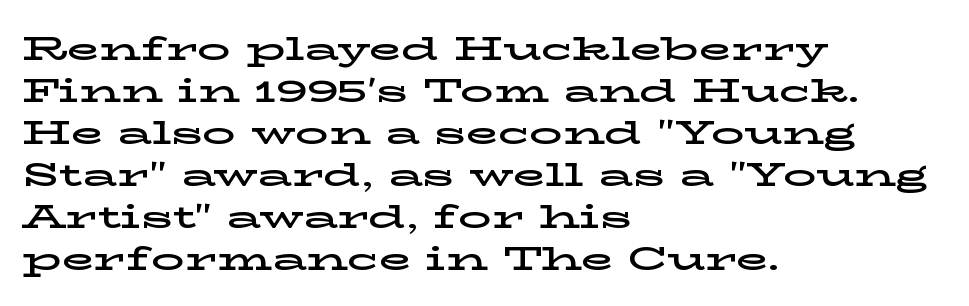
Q: Is the text italic (slanted)? A: No, it is upright.
Q: Is the typeface a serif or a sans-serif typeface? A: Serif.
Q: Is the text underlined? A: No.
Q: How is the paragraph aligned? A: Left-aligned.
Q: Is the spacing between letters normal or unusually wide? A: Normal.
Q: Is the spacing between lines tight, normal or loose? A: Normal.
Q: Width (condensed, normal, or wide)? A: Wide.
Q: Stroke contrast? A: Low.
Q: x-height? A: Medium.
Q: Monospaced? A: No.
